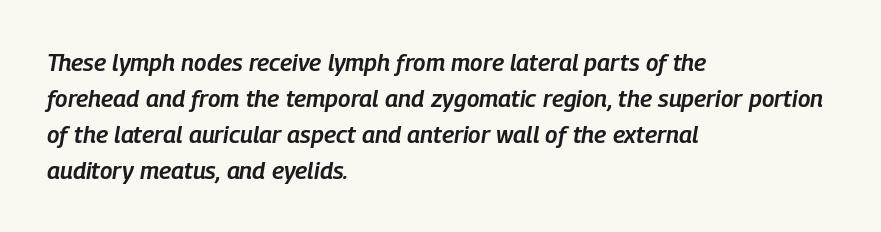
Q: Is the text bold? A: Semi-bold.
Q: Is the text italic (slanted)? A: Yes, it leans right by about 9 degrees.
Q: Is the text underlined? A: No.
Q: How is the paragraph aligned? A: Left-aligned.
Q: Is the spacing between letters normal or unusually wide? A: Normal.
Q: Is the spacing between lines tight, normal or loose? A: Normal.
